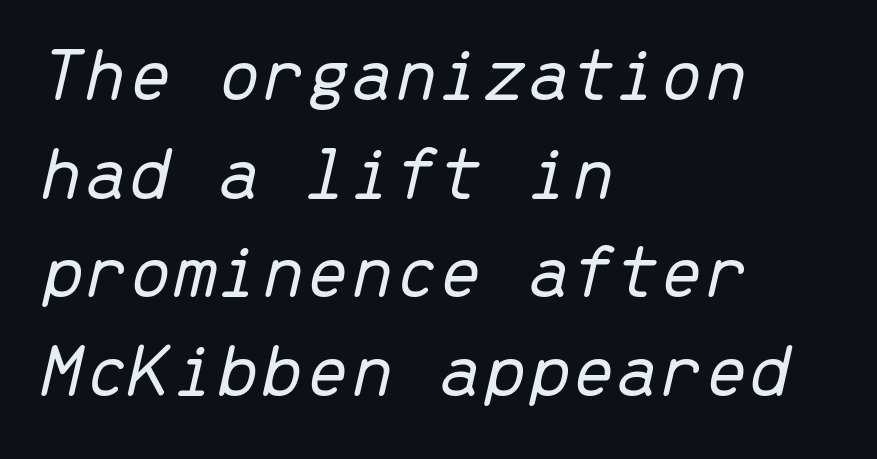
Q: Is the text bold? A: No.
Q: Is the text italic (slanted)? A: Yes, it leans right by about 13 degrees.
Q: Is the text underlined? A: No.
Q: How is the paragraph aligned? A: Left-aligned.
Q: Is the spacing between letters normal or unusually wide? A: Normal.
Q: Is the spacing between lines tight, normal or loose? A: Normal.
Q: Width (condensed, normal, or wide)? A: Normal.
Q: Stroke contrast? A: Low.
Q: x-height? A: Medium.
Q: Monospaced? A: Yes.
